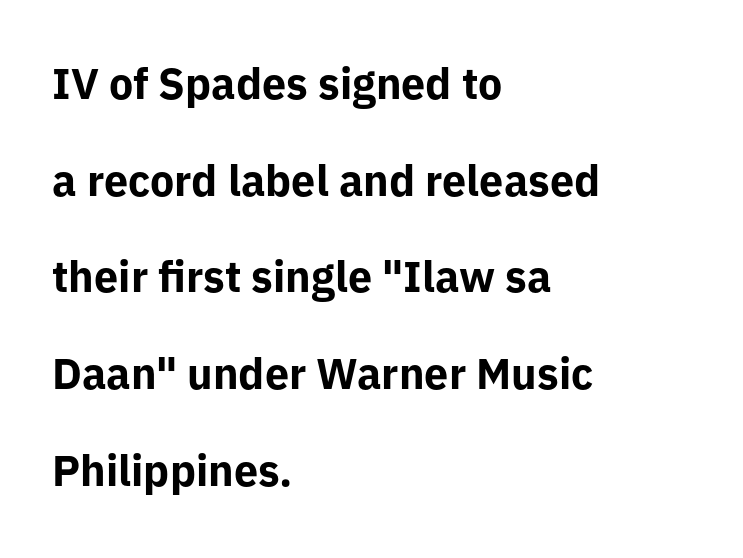
{"serif": "no", "italic": "no", "bold": "yes", "weight": "bold", "width": "normal", "stroke_contrast": "low", "x_height": "medium", "monospaced": "no", "underline": "no", "align": "left", "line_spacing": "loose", "line_spacing_ratio": 2.25, "letter_spacing": "normal", "letter_spacing_em": 0.0, "glyph_px": 43}
